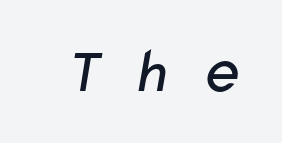
Stroke thickness stays within the range of a standard reading face or lighter. The passage shown is typeset with a sans-serif family. Each row of text sits above clean, open space. The letters advance in unequal steps, a hallmark of proportional type.
